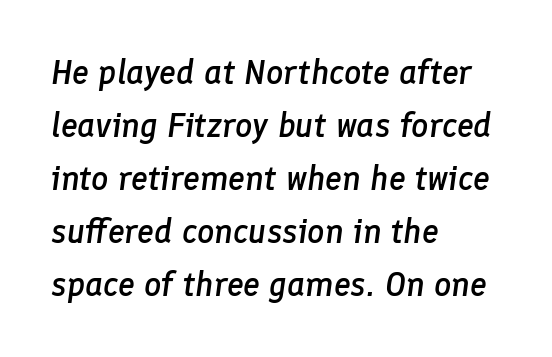
Set as a demibold, roughly 600 on the weight scale. A typesetter would call this proportional, since set widths differ per character. Regular leading. No extra tracking has been applied to these lines.
